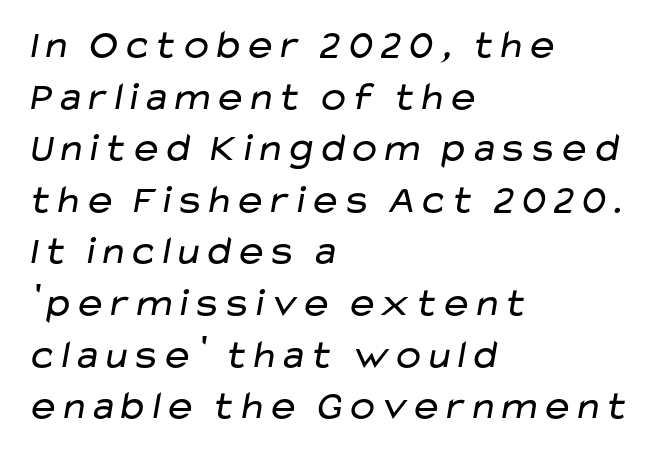
The letters advance in unequal steps, a hallmark of proportional type. Check where the strokes stop: nothing finishes them off — pure sans. The rendering uses a moderate line-height, typical for paragraphs. These lines stack with their left ends in a neat column. The passage shown is not bold in any degree.
